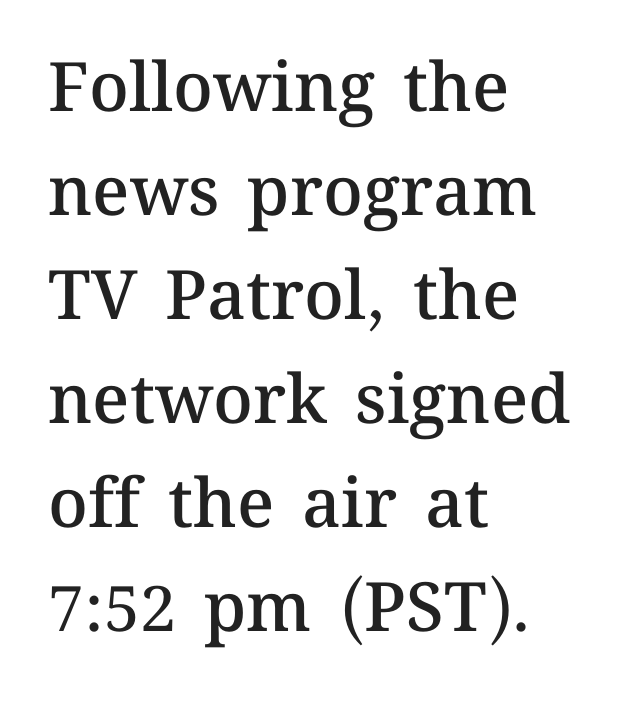
The image shows 68 px semibold type, upright; set left-aligned, normal line spacing (1.53x), normal letter spacing, not underlined; medium stroke contrast and a medium x-height.
